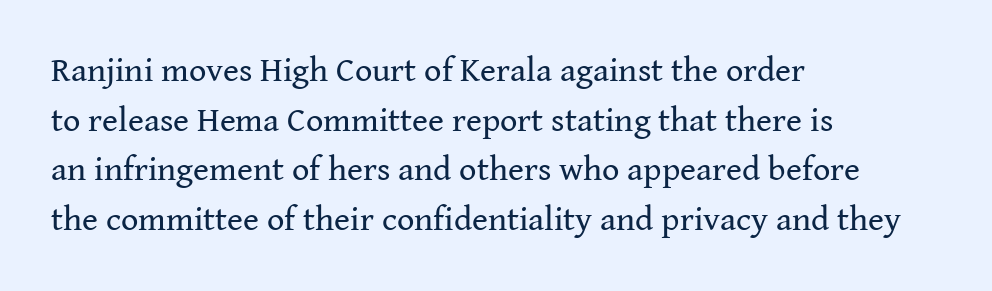
The typography opts for an upright posture over an oblique one. Descender tails drop into unmarked territory. Leftover space on each line is placed entirely after the last word. Think standard paragraph weight, or any step lighter than that. Each letter's strokes conclude with small projecting serifs.
